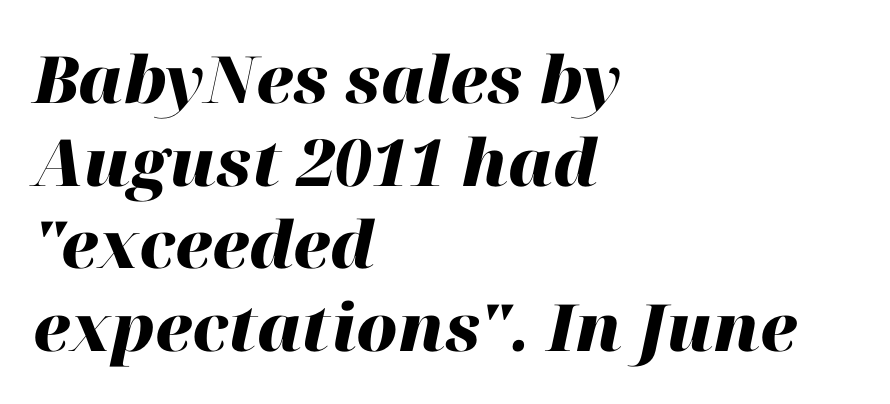
Q: Is the text bold? A: Yes.
Q: Is the text italic (slanted)? A: Yes, it leans right by about 12 degrees.
Q: Is the text underlined? A: No.
Q: How is the paragraph aligned? A: Left-aligned.
Q: Is the spacing between letters normal or unusually wide? A: Normal.
Q: Is the spacing between lines tight, normal or loose? A: Normal.
Q: Width (condensed, normal, or wide)? A: Normal.
Q: Stroke contrast? A: High.
Q: x-height? A: Medium.
Q: Monospaced? A: No.
